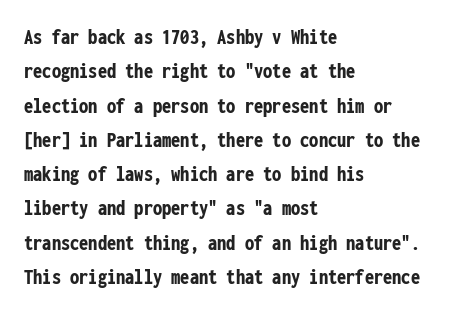
The image shows 23 px bold type, upright; set left-aligned, normal line spacing (1.49x), normal letter spacing, not underlined.
